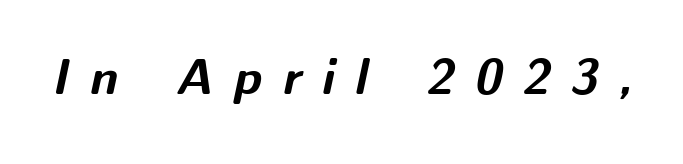
{"italic": "yes", "lean": "right", "slant_degrees": 12, "bold": "yes", "weight": "bold", "width": "normal", "stroke_contrast": "medium", "x_height": "medium", "monospaced": "no", "underline": "no", "letter_spacing": "wide", "letter_spacing_em": 0.41, "glyph_px": 50}
